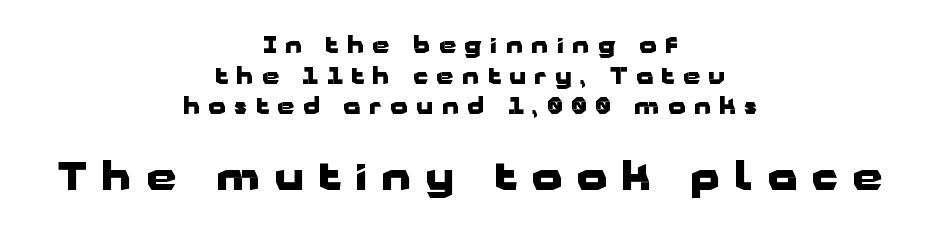
Q: Is the text bold? A: Yes.
Q: Is the text italic (slanted)? A: No, it is upright.
Q: Is the typeface a serif or a sans-serif typeface? A: Sans-serif.
Q: Is the text underlined? A: No.
Q: How is the paragraph aligned? A: Centered.
Q: Is the spacing between letters normal or unusually wide? A: Unusually wide.
Q: Is the spacing between lines tight, normal or loose? A: Normal.
Q: Which block of text is set in a larger size, the first (top) or the second (bottom)? A: The second (bottom) one.
Q: Width (condensed, normal, or wide)? A: Wide.
Q: Stroke contrast? A: Low.
Q: x-height? A: Medium.
Q: Monospaced? A: No.
